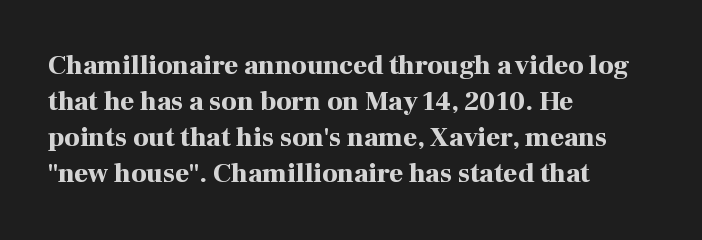
{"italic": "no", "bold": "yes", "underline": "no", "align": "left", "line_spacing": "normal", "line_spacing_ratio": 1.33, "letter_spacing": "normal", "letter_spacing_em": 0.0, "glyph_px": 27}
